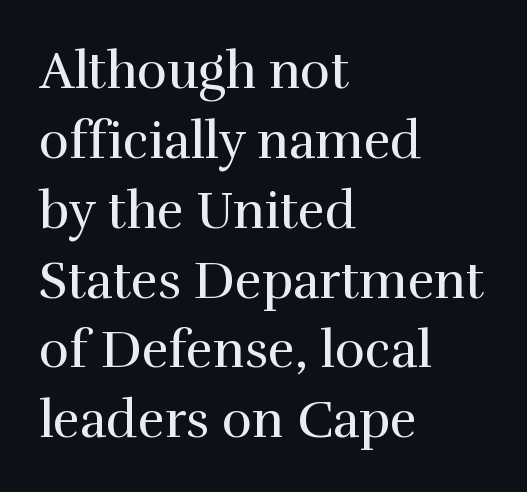
The image shows 51 px regular-weight serif type, upright; set left-aligned, normal line spacing (1.37x), normal letter spacing, not underlined; a medium x-height.
